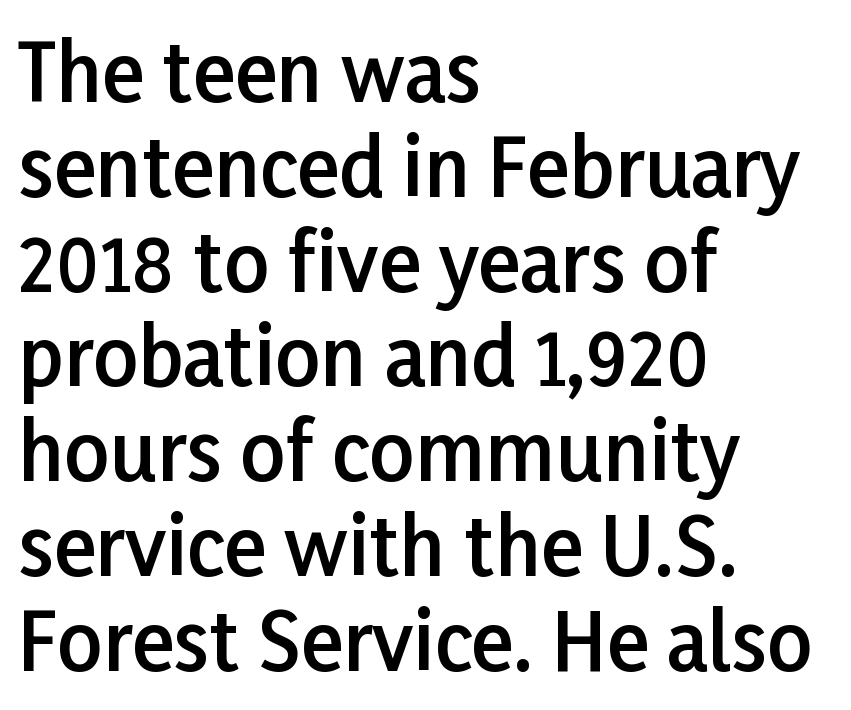
{"serif": "no", "italic": "no", "bold": "semi", "weight": "semibold", "width": "normal", "stroke_contrast": "low", "x_height": "medium", "monospaced": "no", "underline": "no", "align": "left", "line_spacing_ratio": 1.2, "letter_spacing": "normal", "letter_spacing_em": 0.0, "glyph_px": 79}
